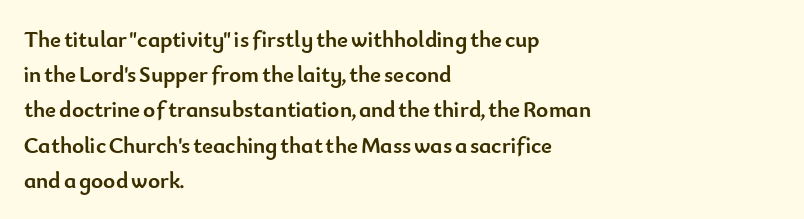
{"italic": "no", "bold": "yes", "underline": "no", "align": "left", "line_spacing": "normal", "line_spacing_ratio": 1.53, "letter_spacing": "normal", "letter_spacing_em": 0.0, "glyph_px": 23}
